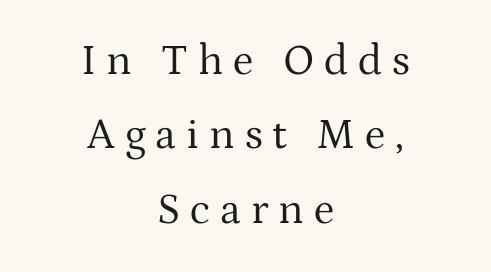
Spacing verdict: proportional, widths tailored to each character. The specimen reads as upright at a glance. The letters are spread apart with noticeably loose tracking. Small tapered or slab feet sit at the stroke ends, so this counts as serif. Short and long lines alike share a common midpoint. This is not heavy type; no bold has been used.
